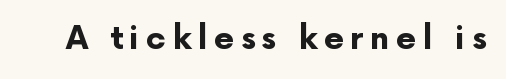
Q: Is the text bold? A: Yes.
Q: Is the text italic (slanted)? A: No, it is upright.
Q: Is the typeface a serif or a sans-serif typeface? A: Sans-serif.
Q: Is the text underlined? A: No.
Q: Is the spacing between letters normal or unusually wide? A: Unusually wide.
Q: Width (condensed, normal, or wide)? A: Normal.
Q: Stroke contrast? A: Low.
Q: x-height? A: Medium.
Q: Monospaced? A: No.
